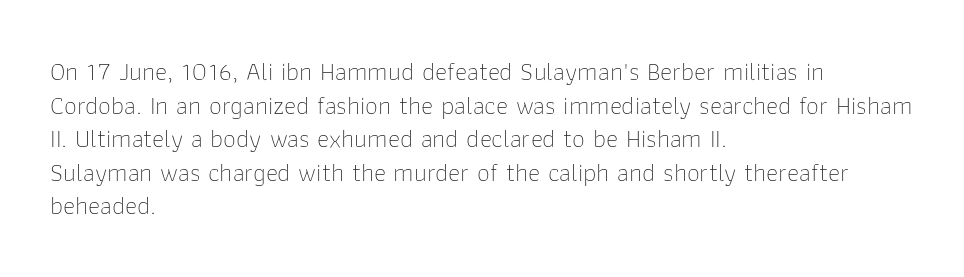
Interline gaps are of average width in this sample. In terms of posture, this sample is upright. Teacher's note: observe the even left margin — that is flush-left alignment. The cut favours lightness, reaching ordinary text weight at its darkest.
